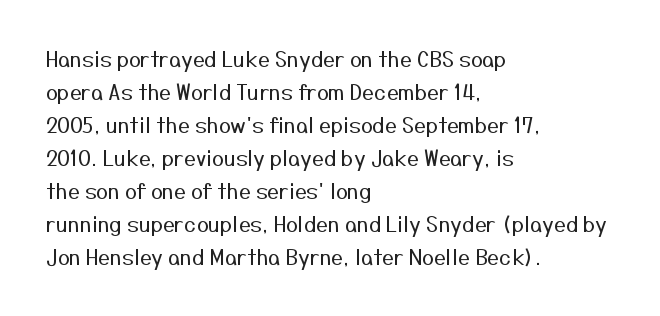
The image shows 21 px text type, upright; set left-aligned, normal line spacing (1.57x), normal letter spacing, not underlined.
